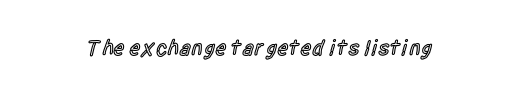
The image shows 22 px text type; set normal letter spacing, not underlined.
